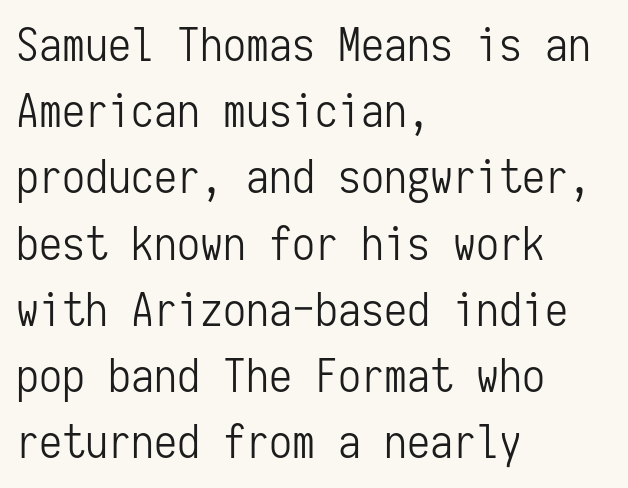
The image shows 46 px light, condensed sans-serif type, upright, monospaced; set left-aligned, normal line spacing (1.44x), normal letter spacing, not underlined; low stroke contrast and a medium x-height.
